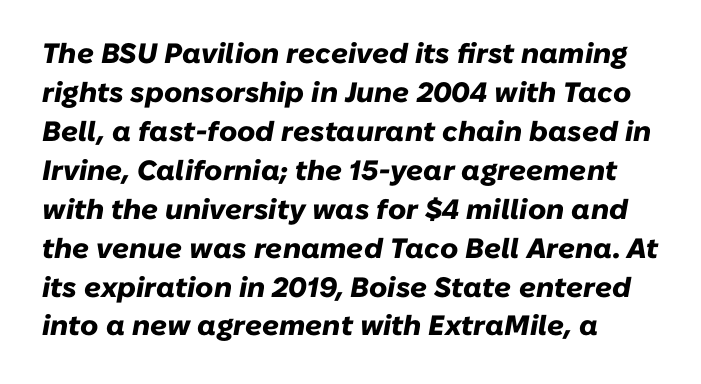
Q: Is the text bold? A: Yes.
Q: Is the text italic (slanted)? A: Yes, it leans right by about 10 degrees.
Q: Is the text underlined? A: No.
Q: Is the spacing between letters normal or unusually wide? A: Normal.
Q: Is the spacing between lines tight, normal or loose? A: Normal.
Q: Width (condensed, normal, or wide)? A: Normal.
Q: Stroke contrast? A: Low.
Q: x-height? A: Medium.
Q: Monospaced? A: No.
